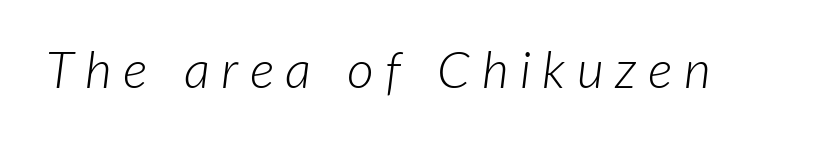
The image shows 52 px light type, italic (leaning right); set unusually wide letter spacing (+0.22 em), not underlined; low stroke contrast and a medium x-height.
